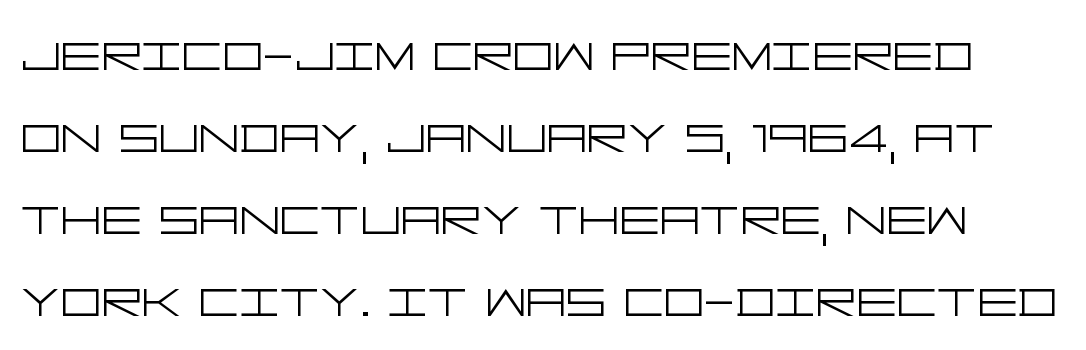
The image shows 63 px light, wide sans-serif type, upright; set normal line spacing (1.3x), normal letter spacing, not underlined; low stroke contrast and a large x-height.
